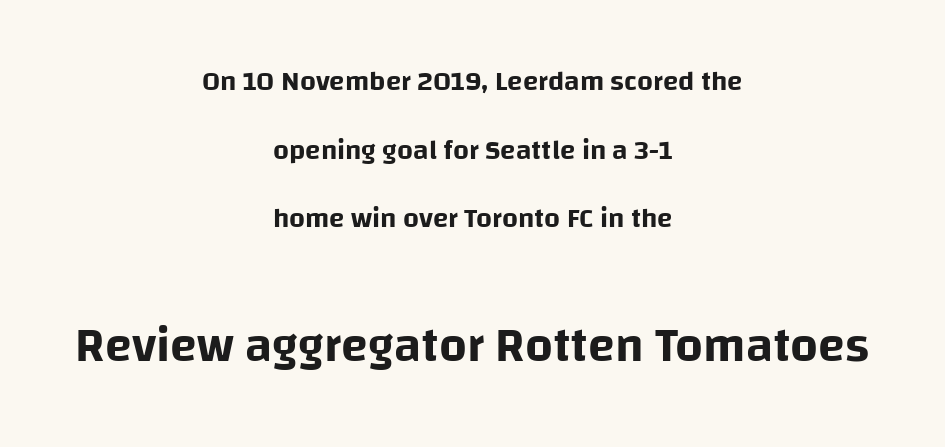
The image shows 49 px sans-serif type, upright; set centered, loose line spacing (2.45x), normal letter spacing, not underlined; the second (bottom) block is 1.75x larger; low stroke contrast and a large x-height.
